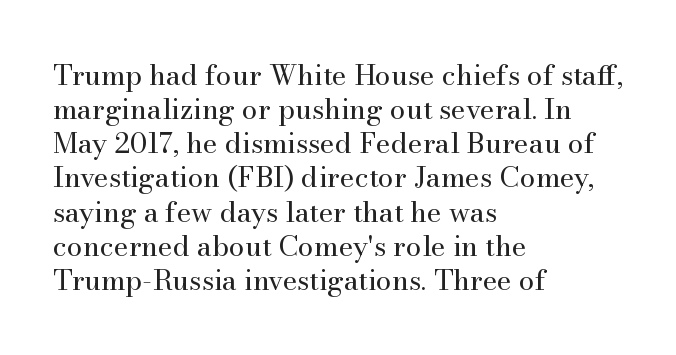
Q: Is the text bold? A: No.
Q: Is the text italic (slanted)? A: No, it is upright.
Q: Is the typeface a serif or a sans-serif typeface? A: Serif.
Q: Is the text underlined? A: No.
Q: How is the paragraph aligned? A: Left-aligned.
Q: Is the spacing between letters normal or unusually wide? A: Normal.
Q: Width (condensed, normal, or wide)? A: Normal.
Q: Stroke contrast? A: Medium.
Q: x-height? A: Small.
Q: Monospaced? A: No.
